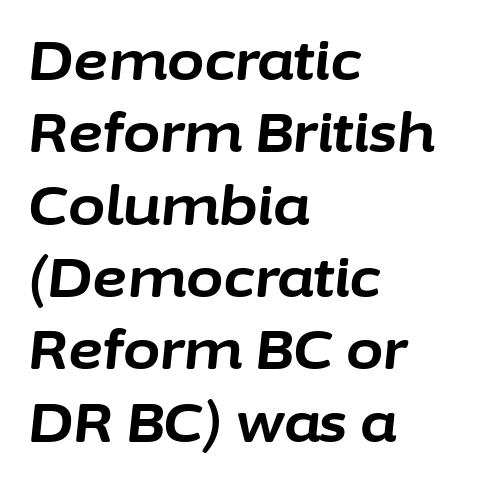
The image shows 54 px bold type, italic (leaning right); set left-aligned, normal line spacing (1.34x), normal letter spacing, not underlined; low stroke contrast and a medium x-height.
